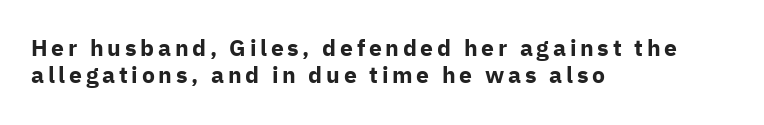
{"italic": "no", "bold": "yes", "underline": "no", "align": "left", "line_spacing_ratio": 1.19, "glyph_px": 23}
